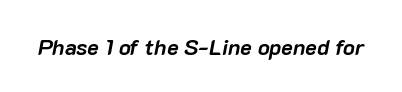
The image shows 22 px bold type, italic (leaning right); set normal letter spacing, not underlined.
